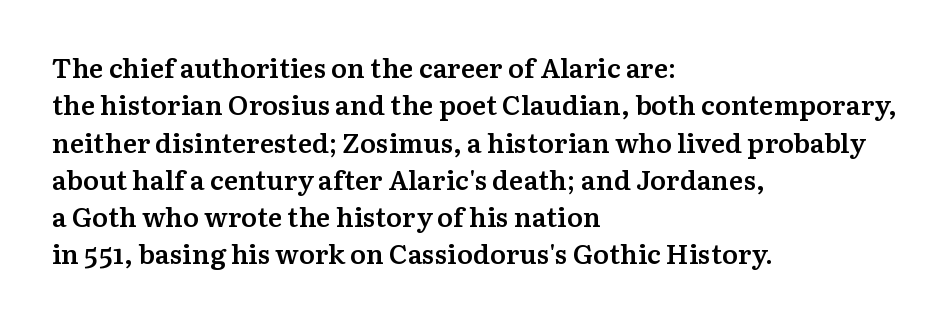
The image shows 27 px text type, upright; set left-aligned, normal line spacing (1.38x), normal letter spacing, not underlined.
